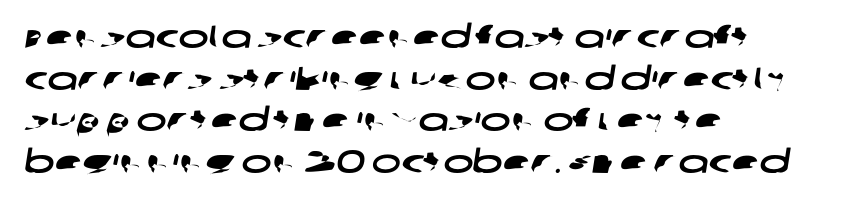
Q: Is the typeface a serif or a sans-serif typeface? A: Sans-serif.
Q: Is the text underlined? A: No.
Q: How is the paragraph aligned? A: Left-aligned.
Q: Is the spacing between letters normal or unusually wide? A: Normal.
Q: Is the spacing between lines tight, normal or loose? A: Normal.
Q: Width (condensed, normal, or wide)? A: Wide.
Q: Stroke contrast? A: Low.
Q: x-height? A: Large.
Q: Monospaced? A: No.
